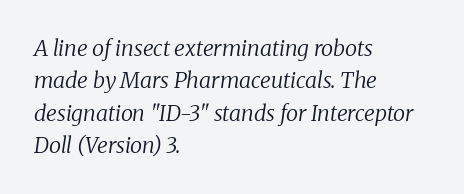
{"italic": "yes", "lean": "right", "slant_degrees": 8, "bold": "no", "underline": "no", "align": "left", "line_spacing": "normal", "line_spacing_ratio": 1.47, "letter_spacing": "normal", "letter_spacing_em": 0.0, "glyph_px": 22}
